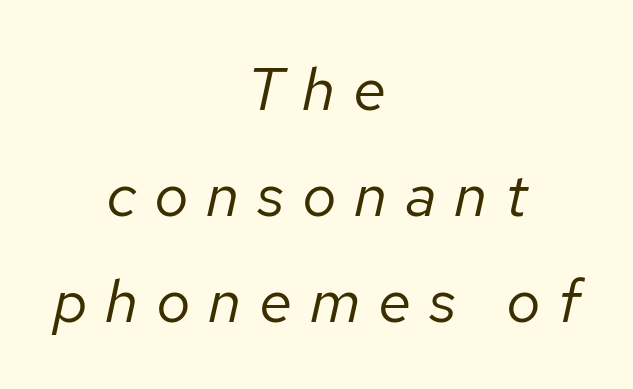
{"italic": "yes", "lean": "right", "slant_degrees": 12, "bold": "no", "weight": "regular", "width": "normal", "stroke_contrast": "low", "x_height": "medium", "monospaced": "no", "underline": "no", "align": "center", "line_spacing_ratio": 1.74, "letter_spacing": "wide", "letter_spacing_em": 0.29, "glyph_px": 61}
